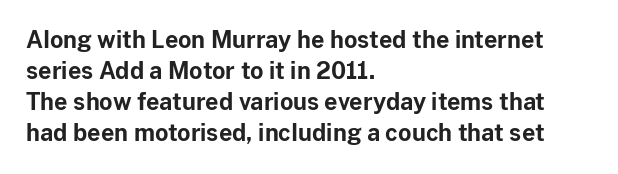
{"italic": "no", "bold": "yes", "underline": "no", "align": "left", "line_spacing": "normal", "line_spacing_ratio": 1.35, "letter_spacing": "normal", "letter_spacing_em": 0.0, "glyph_px": 23}
